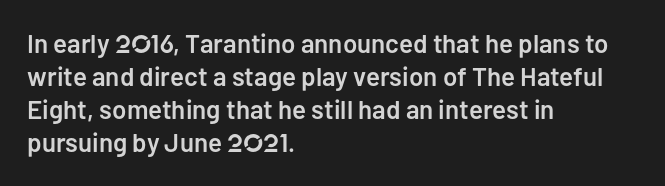
The image shows 26 px text type, upright; set left-aligned, normal line spacing (1.27x), normal letter spacing, not underlined.
